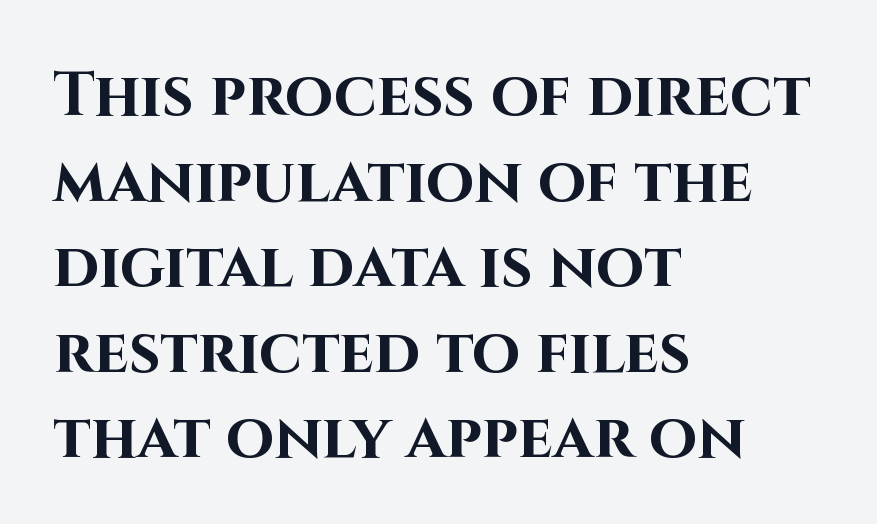
This sample is left-justified, so line endings fall wherever the words run out. The zone under the glyphs is completely vacant. The letters advance in unequal steps, a hallmark of proportional type. Rendered with straight, roman letterforms.
